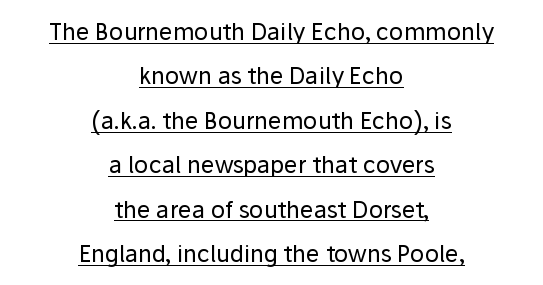
Q: Is the text bold? A: No.
Q: Is the text italic (slanted)? A: No, it is upright.
Q: Is the text underlined? A: Yes.
Q: How is the paragraph aligned? A: Centered.
Q: Is the spacing between letters normal or unusually wide? A: Normal.
Q: Is the spacing between lines tight, normal or loose? A: Loose.
